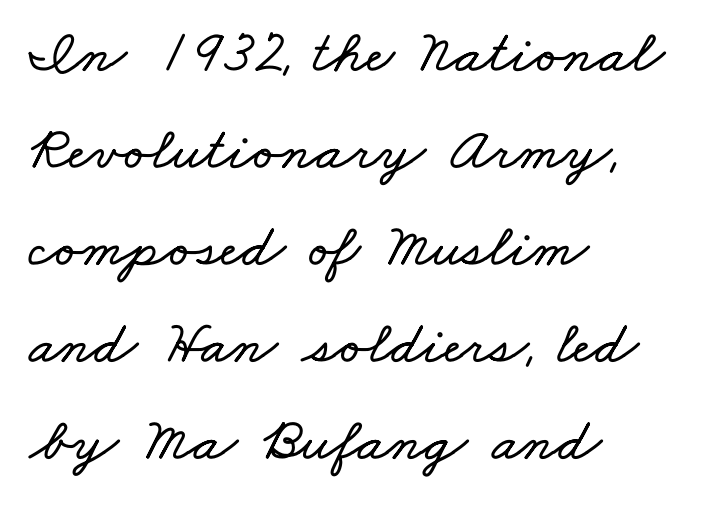
The image shows 61 px wide type; set left-aligned, normal line spacing (1.59x), normal letter spacing, not underlined; low stroke contrast and a small x-height.
